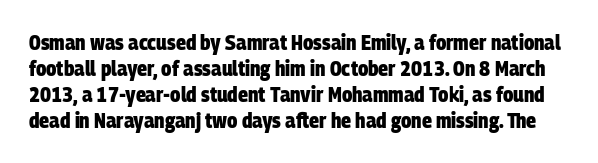
The image shows 21 px bold type; set line spacing 1.24x, normal letter spacing, not underlined.
